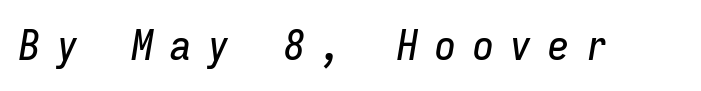
The image shows 42 px condensed type, italic (leaning right), monospaced; set unusually wide letter spacing (+0.4 em), not underlined; low stroke contrast and a medium x-height.
